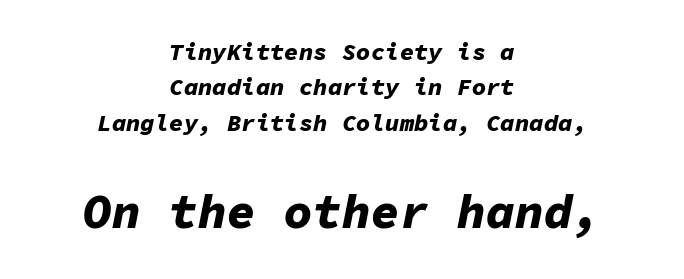
{"italic": "yes", "lean": "right", "slant_degrees": 11, "bold": "yes", "weight": "bold", "width": "normal", "stroke_contrast": "low", "x_height": "medium", "monospaced": "yes", "underline": "no", "align": "center", "line_spacing": "normal", "line_spacing_ratio": 1.47, "letter_spacing": "normal", "letter_spacing_em": 0.0, "larger_block": "second", "size_ratio": 2.0, "glyph_px": 48}
